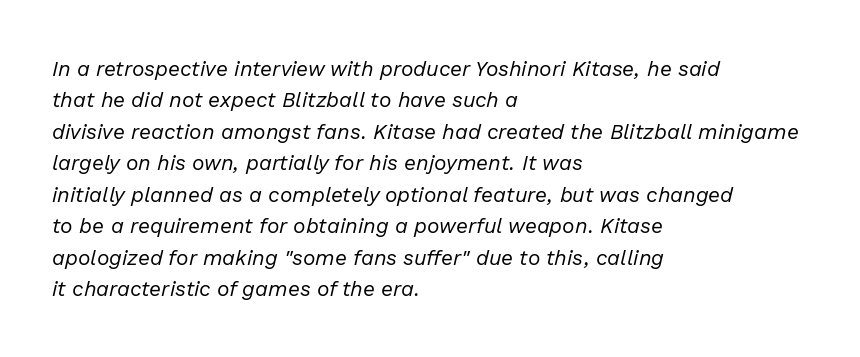
Q: Is the text bold? A: No.
Q: Is the text italic (slanted)? A: Yes, it leans right by about 13 degrees.
Q: Is the text underlined? A: No.
Q: How is the paragraph aligned? A: Left-aligned.
Q: Is the spacing between letters normal or unusually wide? A: Normal.
Q: Is the spacing between lines tight, normal or loose? A: Normal.
